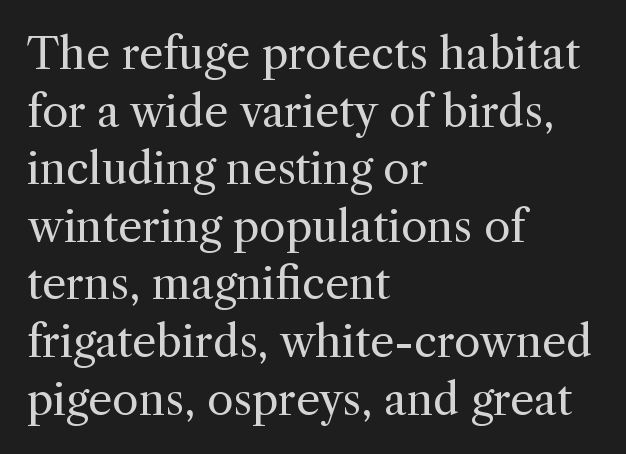
Characters remain perfectly vertical along every line. Heft: none added — not bold. You could not count columns in this text — the font is proportionally spaced. Lines of text with bare space underneath.
